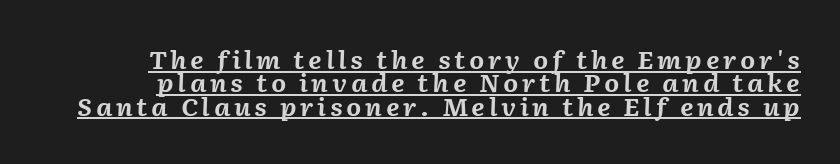
Look at the stroke-to-counter ratio: heavy, a bold. The lettering tilts uniformly, giving the passage an italic look. Does the leading feel generous? Not at all — it's pinched. Somebody hit Ctrl+U on this one — the words are underlined.
